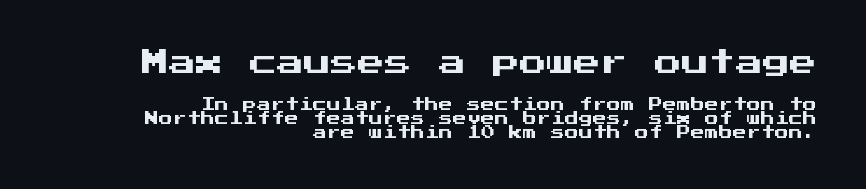
{"italic": "no", "underline": "no", "align": "right", "line_spacing": "tight", "line_spacing_ratio": 1.0, "letter_spacing": "normal", "letter_spacing_em": 0.0, "larger_block": "first", "size_ratio": 1.93, "glyph_px": 27}
